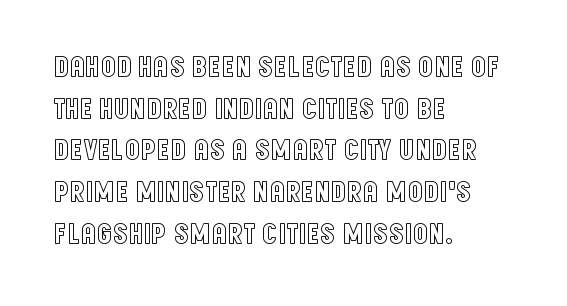
{"italic": "no", "width": "condensed", "x_height": "large", "monospaced": "no", "underline": "no", "align": "left", "line_spacing": "normal", "line_spacing_ratio": 1.39, "letter_spacing": "normal", "letter_spacing_em": 0.0, "glyph_px": 30}
